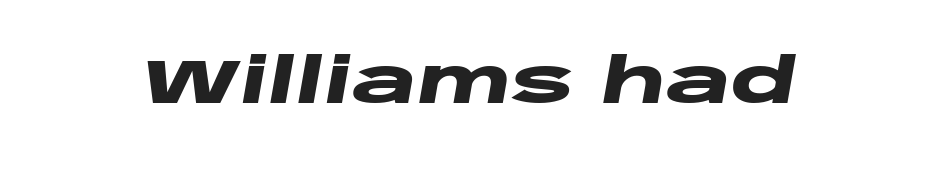
Q: Is the text bold? A: Yes.
Q: Is the text italic (slanted)? A: Yes, it leans right by about 10 degrees.
Q: Is the text underlined? A: No.
Q: Is the spacing between letters normal or unusually wide? A: Normal.
Q: Width (condensed, normal, or wide)? A: Wide.
Q: Stroke contrast? A: Low.
Q: x-height? A: Large.
Q: Monospaced? A: No.
